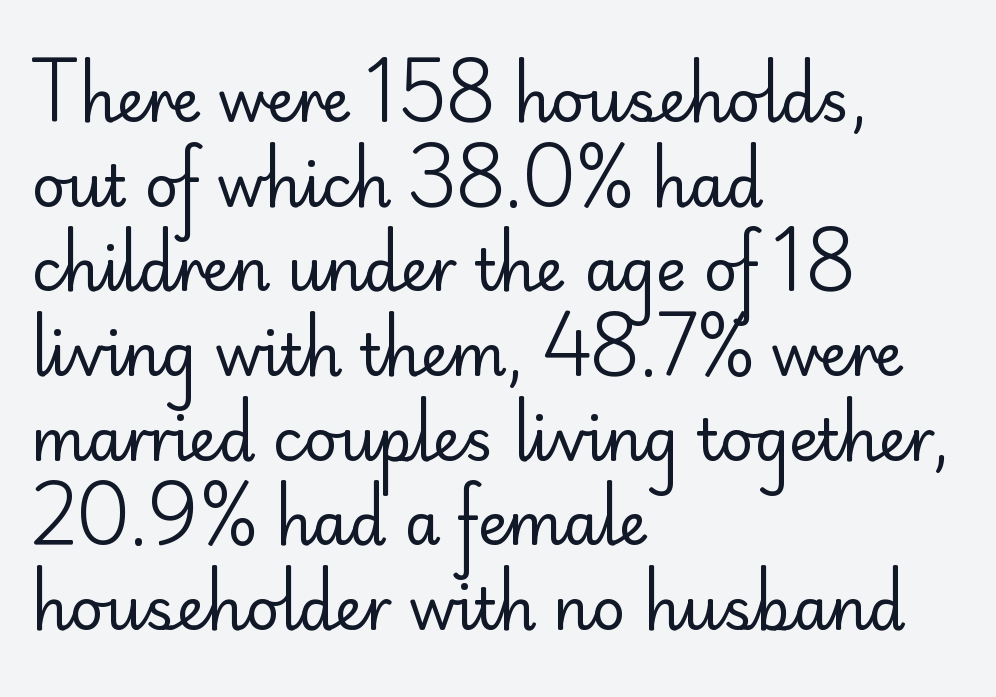
Q: Is the text bold? A: No.
Q: Is the text italic (slanted)? A: No, it is upright.
Q: Is the typeface a serif or a sans-serif typeface? A: Sans-serif.
Q: Is the text underlined? A: No.
Q: How is the paragraph aligned? A: Left-aligned.
Q: Is the spacing between letters normal or unusually wide? A: Normal.
Q: Is the spacing between lines tight, normal or loose? A: Normal.
Q: Width (condensed, normal, or wide)? A: Normal.
Q: Stroke contrast? A: Low.
Q: x-height? A: Small.
Q: Monospaced? A: No.
